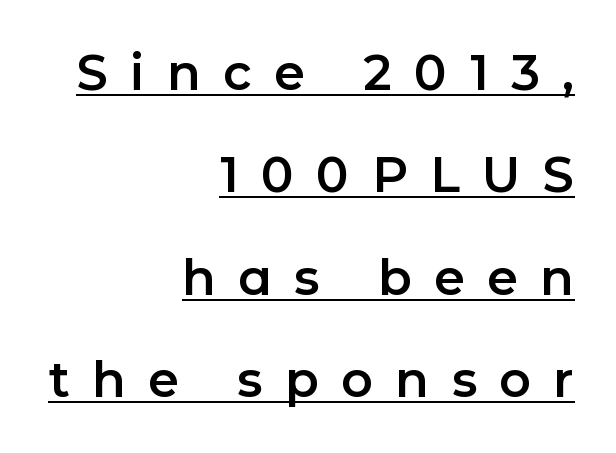
Reading down the column, the eye jumps a long way to each next line. These characters rest on top of a visible drawn line. These lines are composed in type without serifs. Someone cranked the tracking dial way up on this one.
